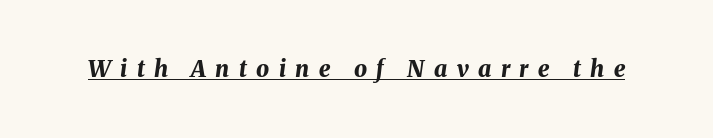
{"italic": "yes", "lean": "right", "slant_degrees": 8, "bold": "yes", "underline": "yes", "letter_spacing": "wide", "letter_spacing_em": 0.41, "glyph_px": 23}
